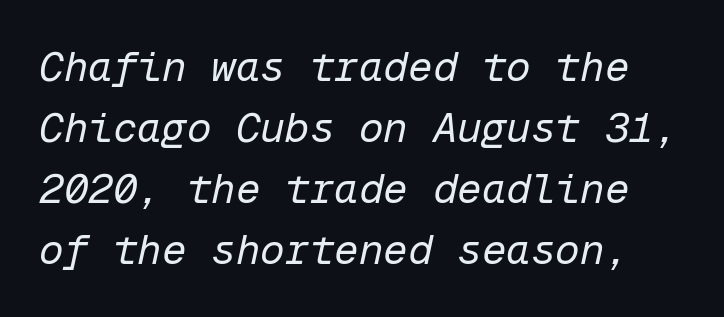
Q: Is the text bold? A: No.
Q: Is the text italic (slanted)? A: Yes, it leans right by about 12 degrees.
Q: Is the text underlined? A: No.
Q: Is the spacing between letters normal or unusually wide? A: Normal.
Q: Is the spacing between lines tight, normal or loose? A: Normal.
Q: Width (condensed, normal, or wide)? A: Normal.
Q: Stroke contrast? A: Low.
Q: x-height? A: Medium.
Q: Monospaced? A: Yes.
